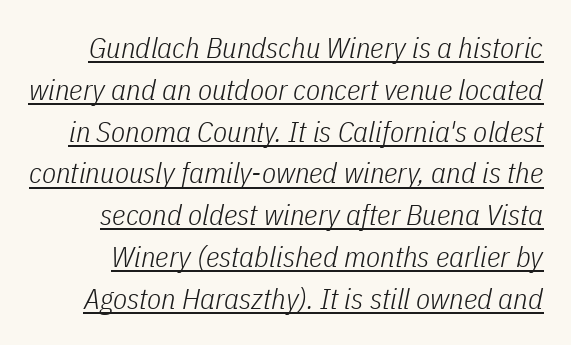
The rendering uses the underline text-decoration. Designer's note — italics engaged. Weight: not bold — regular or lighter. The rendering uses natural spacing where letterforms have individual widths. This sample keeps an unexceptional amount of space between lines.
